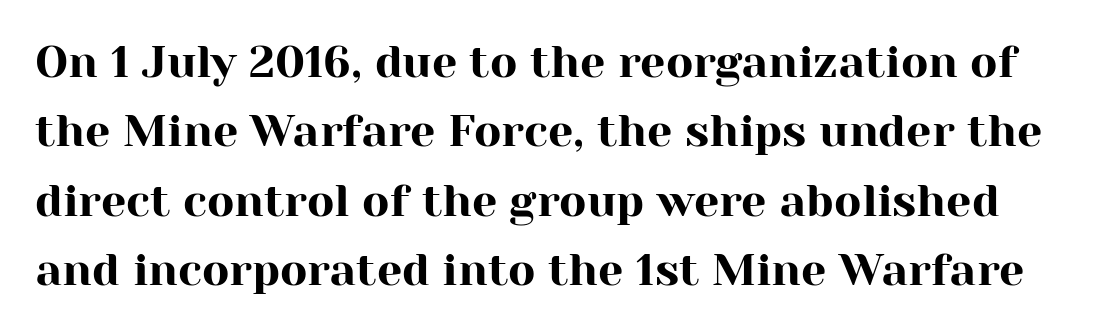
{"serif": "yes", "italic": "no", "width": "normal", "stroke_contrast": "high", "x_height": "medium", "monospaced": "no", "underline": "no", "line_spacing": "normal", "line_spacing_ratio": 1.54, "letter_spacing": "normal", "letter_spacing_em": 0.0, "glyph_px": 45}
